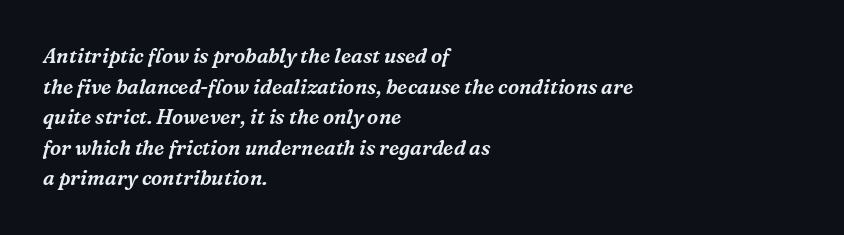
The image shows 20 px text type, italic (leaning right); set left-aligned, normal line spacing (1.53x), normal letter spacing, not underlined.
